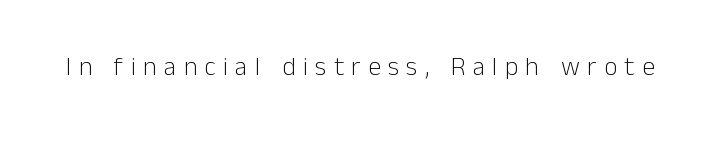
{"italic": "no", "bold": "no", "underline": "no", "letter_spacing": "wide", "letter_spacing_em": 0.28, "glyph_px": 26}
